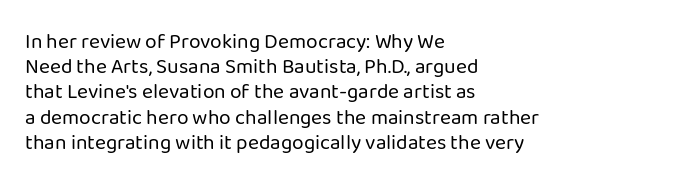
{"italic": "no", "bold": "no", "underline": "no", "align": "left", "line_spacing_ratio": 1.2, "letter_spacing": "normal", "letter_spacing_em": 0.0, "glyph_px": 21}
